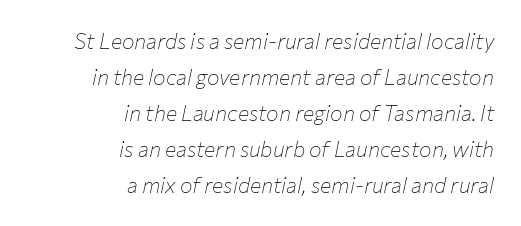
Q: Is the text bold? A: No.
Q: Is the text italic (slanted)? A: Yes, it leans right by about 12 degrees.
Q: Is the text underlined? A: No.
Q: How is the paragraph aligned? A: Right-aligned.
Q: Is the spacing between letters normal or unusually wide? A: Normal.
